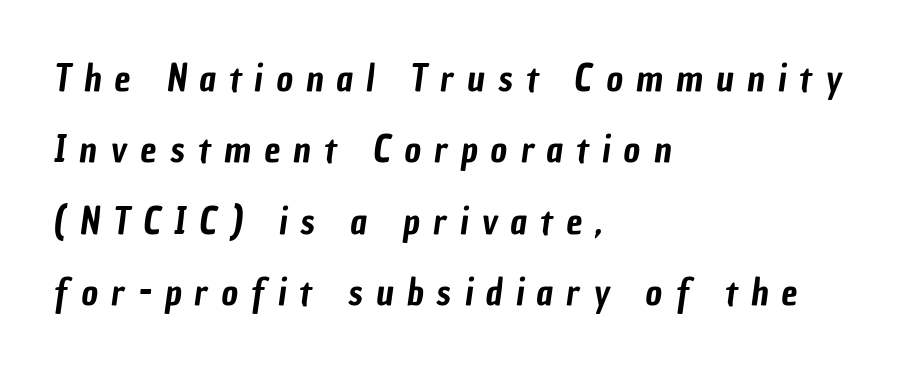
Check the space under the baseline: it is left empty. Interline gaps are noticeably wide in this sample. The lines are quadded left. Tracking value appears strongly positive — letters spread wide. Grotesque or geometric, the face here clearly has no serifs.
